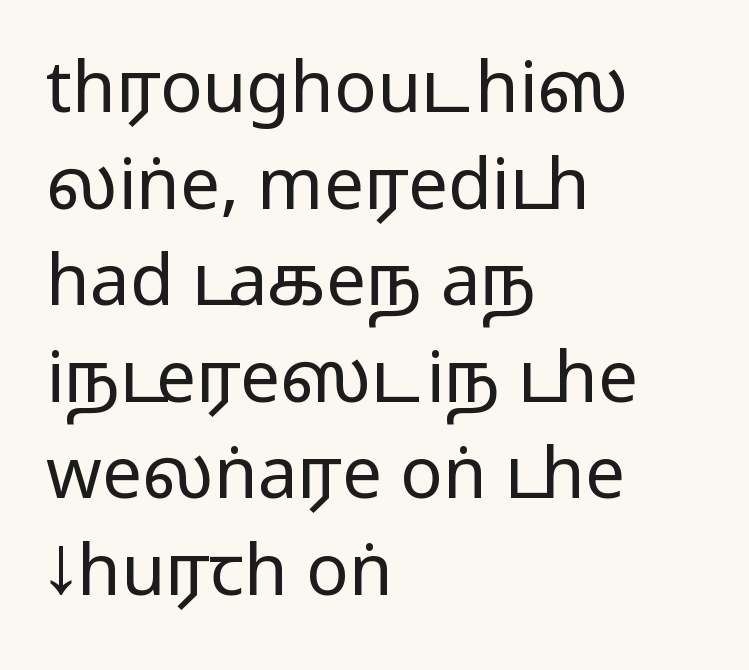
No chunkiness to these letters — they're not bold. The glyphs in this specimen are sans serif. No extra tracking has been applied to these lines. Note the varied advance widths — an 'i' is clearly narrower than an 'm'. The specimen reads as upright at a glance. In CSS terms this would be text-align: left.
